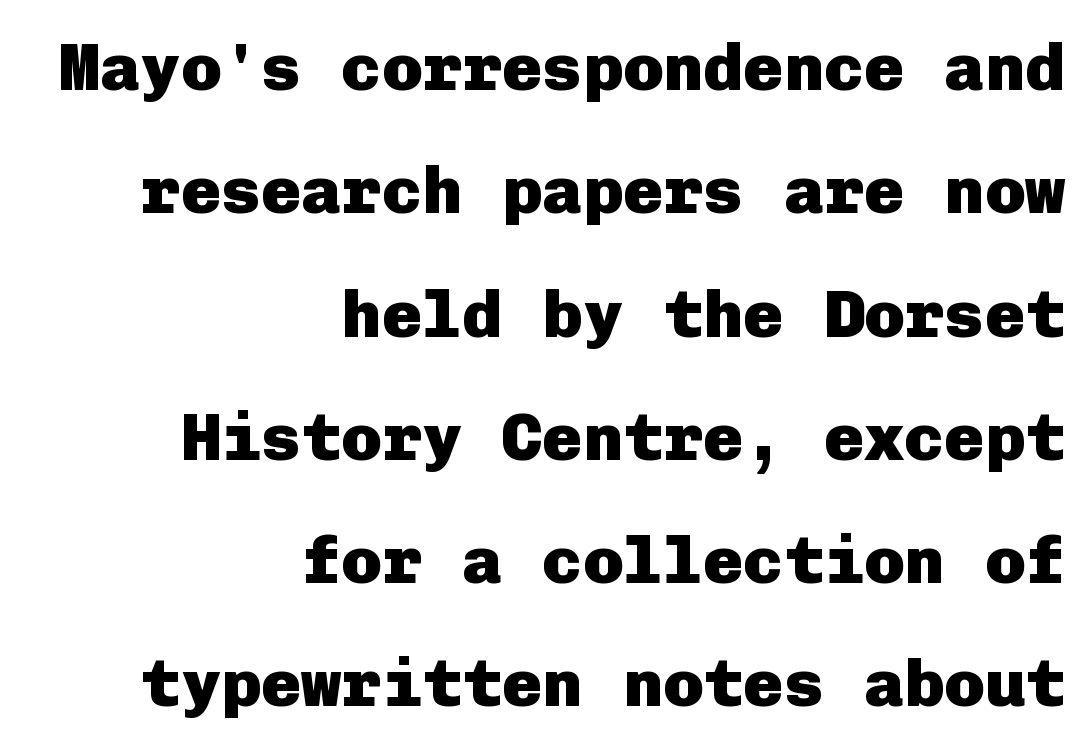
The image shows 67 px heavy sans-serif type, upright; set right-aligned, line spacing 1.84x, normal letter spacing, not underlined; low stroke contrast and a medium x-height.
